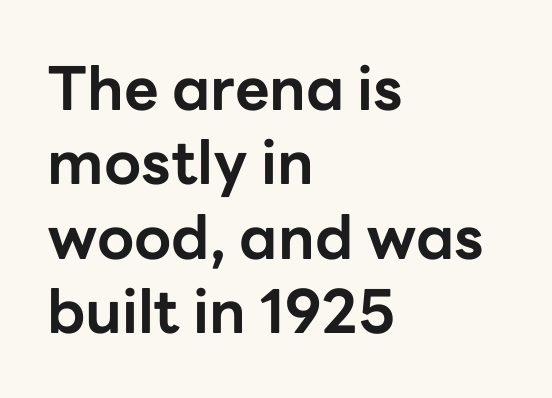
The image shows 60 px bold sans-serif type, upright; set left-aligned, line spacing 1.24x, normal letter spacing, not underlined; low stroke contrast and a medium x-height.
